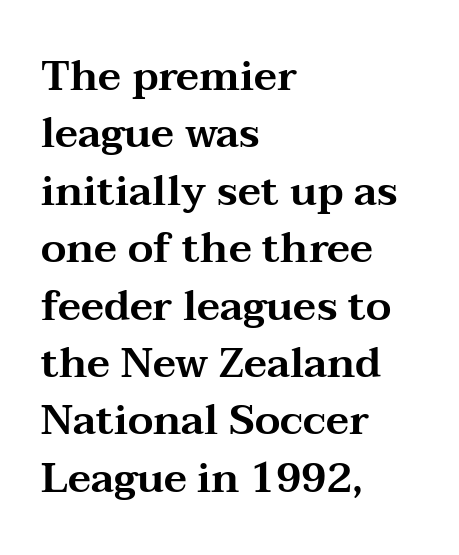
The image shows 41 px wide serif type, upright; set left-aligned, normal line spacing (1.4x), normal letter spacing, not underlined; medium stroke contrast and a medium x-height.
